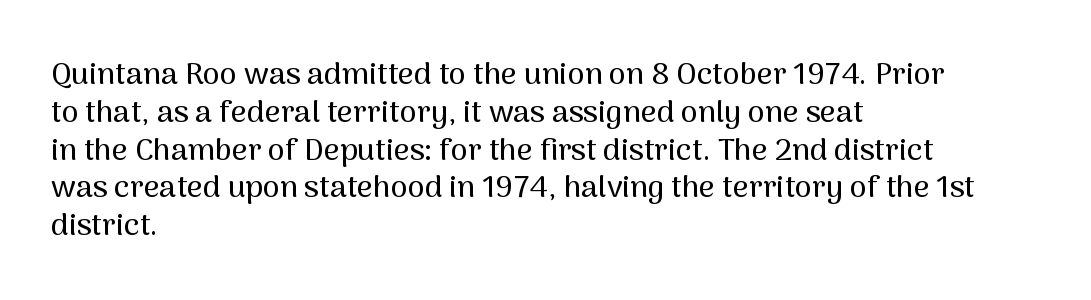
Q: Is the text italic (slanted)? A: No, it is upright.
Q: Is the typeface a serif or a sans-serif typeface? A: Sans-serif.
Q: Is the text underlined? A: No.
Q: How is the paragraph aligned? A: Left-aligned.
Q: Is the spacing between letters normal or unusually wide? A: Normal.
Q: Width (condensed, normal, or wide)? A: Normal.
Q: Stroke contrast? A: Medium.
Q: x-height? A: Medium.
Q: Monospaced? A: No.
